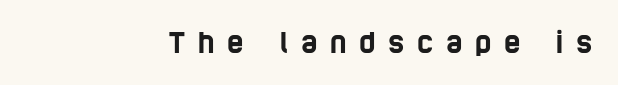
Q: Is the typeface a serif or a sans-serif typeface? A: Sans-serif.
Q: Is the text underlined? A: No.
Q: How is the paragraph aligned? A: Right-aligned.
Q: Is the spacing between letters normal or unusually wide? A: Unusually wide.
Q: Width (condensed, normal, or wide)? A: Condensed.
Q: Stroke contrast? A: Low.
Q: x-height? A: Large.
Q: Monospaced? A: No.
